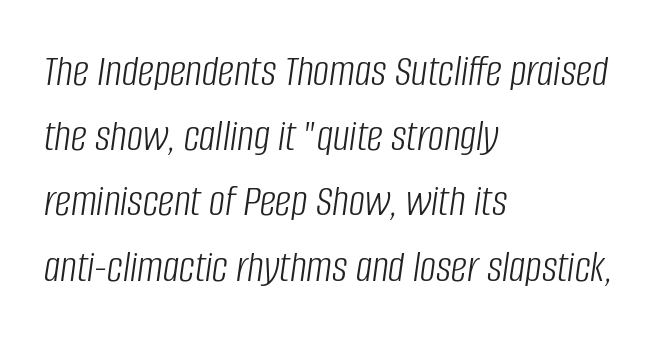
Q: Is the text bold? A: No.
Q: Is the text italic (slanted)? A: Yes, it leans right by about 8 degrees.
Q: Is the text underlined? A: No.
Q: How is the paragraph aligned? A: Left-aligned.
Q: Is the spacing between letters normal or unusually wide? A: Normal.
Q: Is the spacing between lines tight, normal or loose? A: Normal.
Q: Width (condensed, normal, or wide)? A: Condensed.
Q: Stroke contrast? A: Low.
Q: x-height? A: Large.
Q: Monospaced? A: No.
